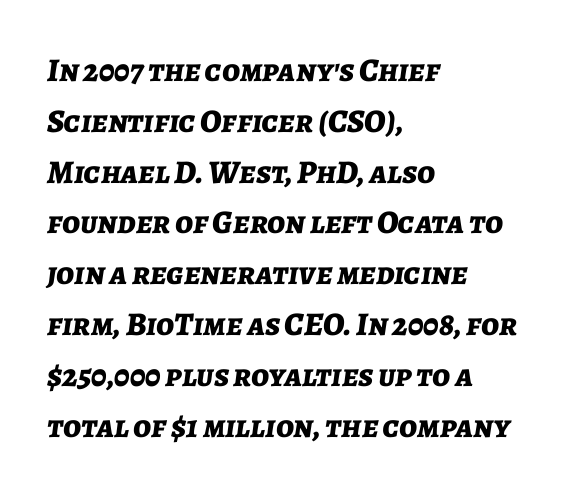
{"italic": "yes", "lean": "right", "slant_degrees": 7, "bold": "yes", "weight": "bold", "width": "normal", "stroke_contrast": "low", "x_height": "medium", "monospaced": "no", "underline": "no", "align": "left", "line_spacing": "normal", "line_spacing_ratio": 1.54, "letter_spacing": "normal", "letter_spacing_em": 0.0, "glyph_px": 33}
